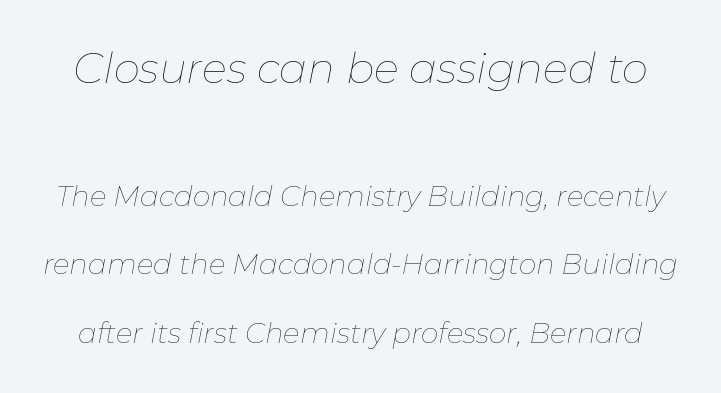
{"italic": "yes", "lean": "right", "slant_degrees": 11, "bold": "no", "weight": "thin", "width": "normal", "stroke_contrast": "low", "x_height": "medium", "monospaced": "no", "underline": "no", "line_spacing": "loose", "line_spacing_ratio": 2.44, "letter_spacing": "normal", "letter_spacing_em": 0.0, "larger_block": "first", "size_ratio": 1.5, "glyph_px": 42}
